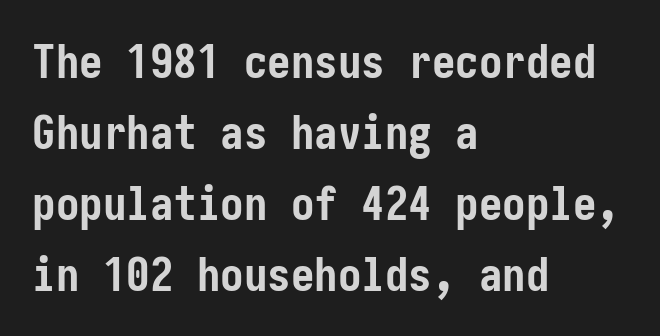
The rendering keeps characters at their native spacing. Does the leading feel generous? No, just average. Nobody drew a line under any word here. The sample has been set heavy, in full bold. Does the lettering tilt? It doesn't — this is upright. Nothing sits at the stroke ends, so this counts as sans-serif.
